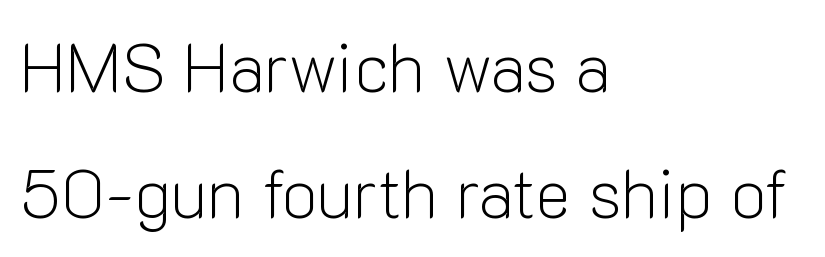
The typesetter chose a ragged-right arrangement here. Bold? No — there's no thickening of the strokes. Is this a fixed-width face? No — the glyphs have proportional, varying widths. Are there feet on the stems? There aren't — it's a sans. Does extra space separate the letters? No, they use regular spacing.
